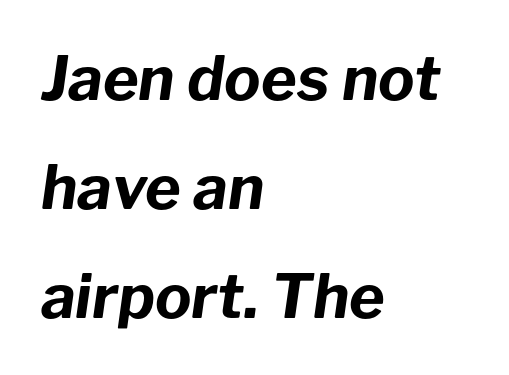
Q: Is the text bold? A: Yes.
Q: Is the text italic (slanted)? A: Yes, it leans right by about 8 degrees.
Q: Is the text underlined? A: No.
Q: How is the paragraph aligned? A: Left-aligned.
Q: Is the spacing between letters normal or unusually wide? A: Normal.
Q: Width (condensed, normal, or wide)? A: Normal.
Q: Stroke contrast? A: Low.
Q: x-height? A: Medium.
Q: Monospaced? A: No.
